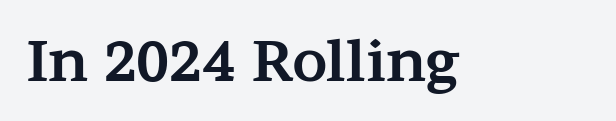
The image shows 56 px bold, wide serif type, upright; set normal letter spacing, not underlined; medium stroke contrast and a medium x-height.
